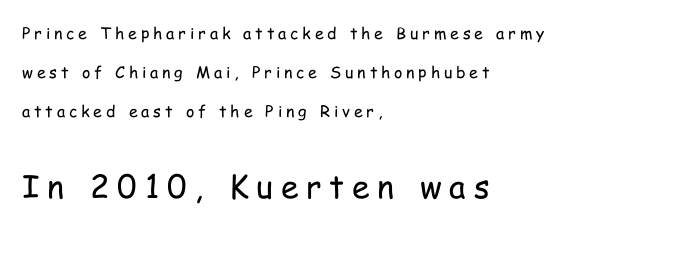
{"serif": "no", "italic": "no", "bold": "no", "weight": "regular", "width": "condensed", "stroke_contrast": "low", "x_height": "medium", "monospaced": "no", "underline": "no", "align": "left", "line_spacing": "loose", "line_spacing_ratio": 2.43, "letter_spacing": "wide", "letter_spacing_em": 0.24, "larger_block": "second", "size_ratio": 2.0, "glyph_px": 32}
